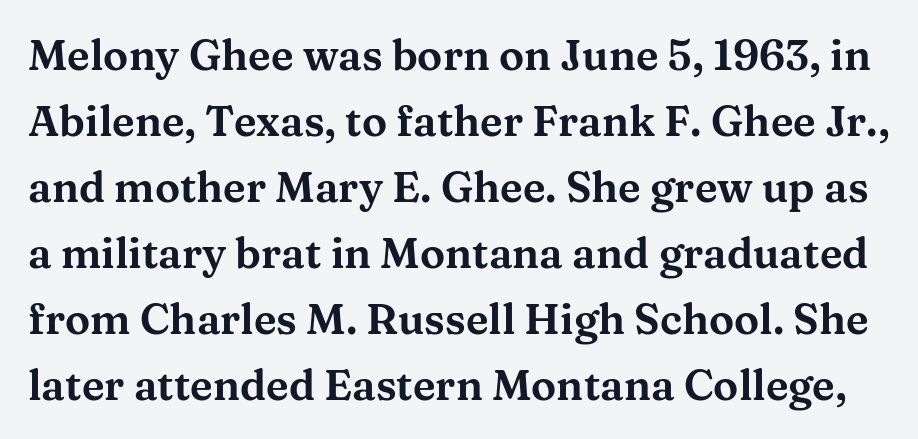
Q: Is the text italic (slanted)? A: No, it is upright.
Q: Is the typeface a serif or a sans-serif typeface? A: Serif.
Q: Is the text underlined? A: No.
Q: Is the spacing between letters normal or unusually wide? A: Normal.
Q: Is the spacing between lines tight, normal or loose? A: Normal.
Q: Width (condensed, normal, or wide)? A: Wide.
Q: Stroke contrast? A: Medium.
Q: x-height? A: Medium.
Q: Monospaced? A: No.
